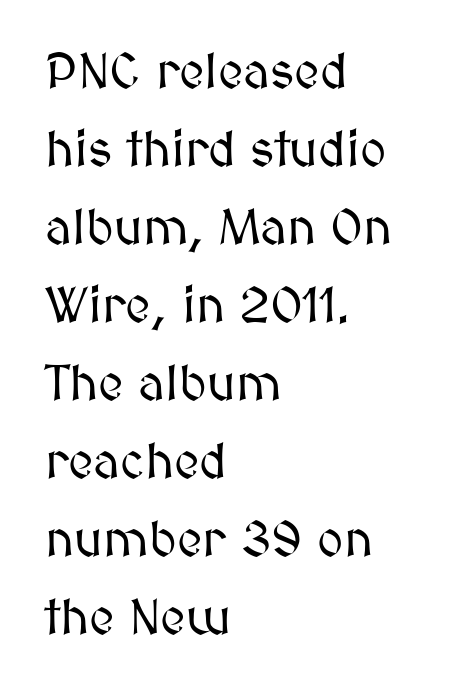
Italic? Not at all — the glyphs are vertical. These lines are rendered in a variable-pitch font. Rule under the text: the space is simply empty. What stands out about the letter spacing? Nothing — it is the standard amount. All the whitespace from short lines collects on the right. If you measured baseline to baseline, you'd find a middling distance.
